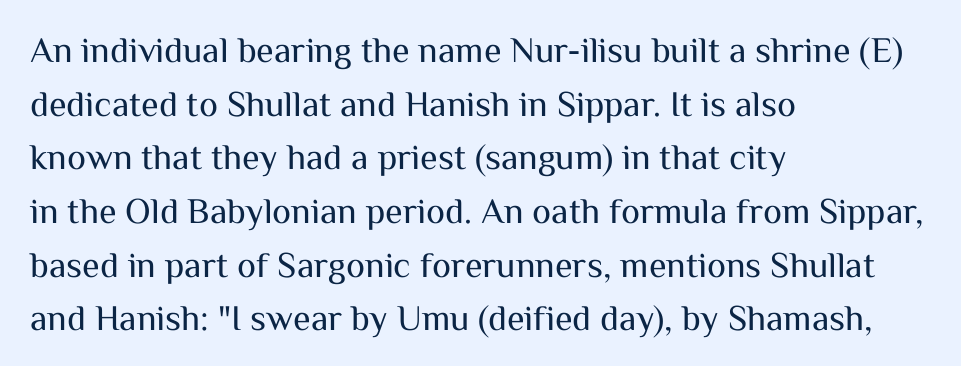
Q: Is the text bold? A: No.
Q: Is the text italic (slanted)? A: No, it is upright.
Q: Is the typeface a serif or a sans-serif typeface? A: Sans-serif.
Q: Is the text underlined? A: No.
Q: How is the paragraph aligned? A: Left-aligned.
Q: Is the spacing between letters normal or unusually wide? A: Normal.
Q: Is the spacing between lines tight, normal or loose? A: Normal.
Q: Width (condensed, normal, or wide)? A: Normal.
Q: Stroke contrast? A: Medium.
Q: x-height? A: Medium.
Q: Monospaced? A: No.
